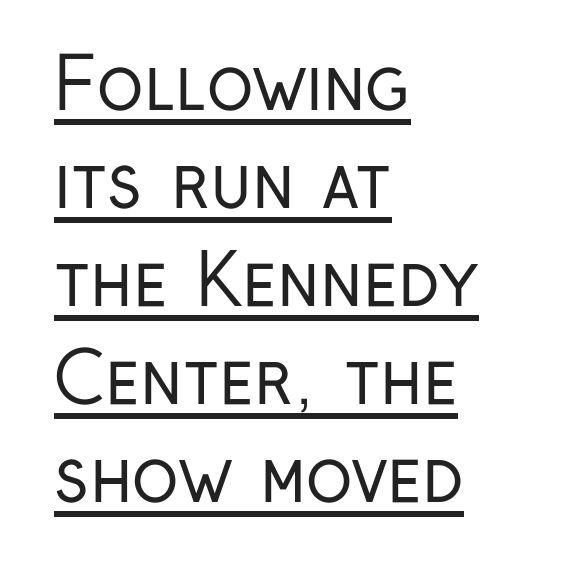
Beneath each row of characters lies a ruled line. All the whitespace from short lines collects on the right. The typeface chosen for these lines omits serifs. You could not count columns in this text — the font is proportionally spaced.
